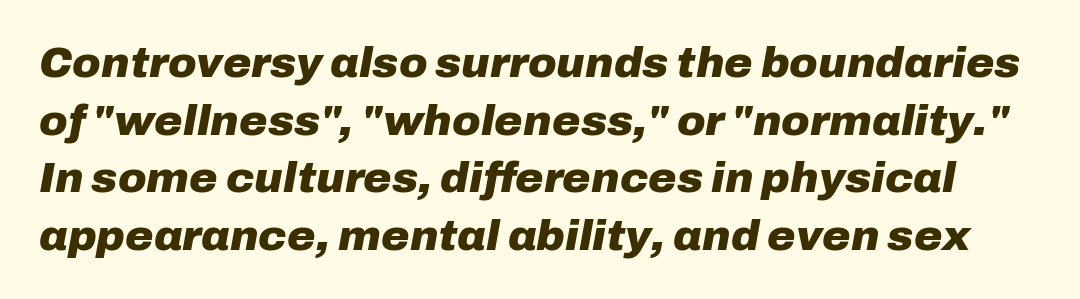
Q: Is the text bold? A: Yes.
Q: Is the text italic (slanted)? A: Yes, it leans right by about 10 degrees.
Q: Is the text underlined? A: No.
Q: Is the spacing between letters normal or unusually wide? A: Normal.
Q: Is the spacing between lines tight, normal or loose? A: Normal.
Q: Width (condensed, normal, or wide)? A: Normal.
Q: Stroke contrast? A: Low.
Q: x-height? A: Medium.
Q: Monospaced? A: No.
